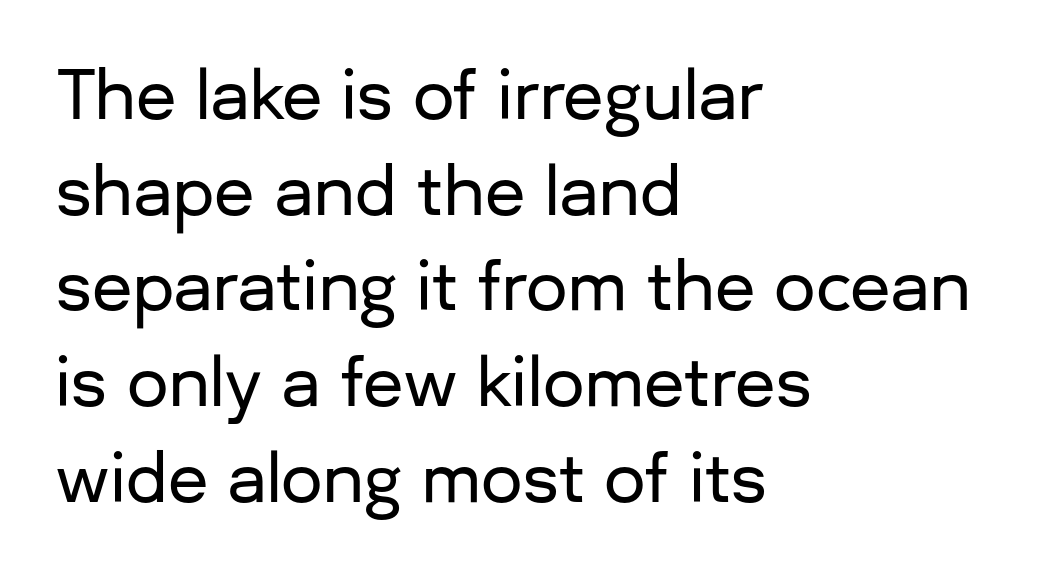
{"serif": "no", "italic": "no", "width": "normal", "stroke_contrast": "low", "x_height": "medium", "monospaced": "no", "underline": "no", "align": "left", "line_spacing": "normal", "line_spacing_ratio": 1.45, "letter_spacing": "normal", "letter_spacing_em": 0.0, "glyph_px": 66}
